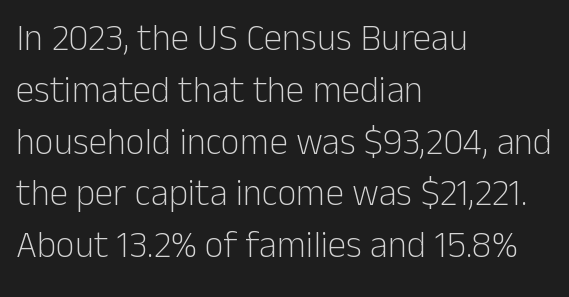
To sum up the face: it is a sans, with no serifs. Tracking value appears to be zero — textbook default spacing. Notice how the passage keeps a crisp vertical edge on the left only. A typesetter would mark this as roman, not italic. Descenders hang freely into open space. These lines sit exactly where default settings would place them.
